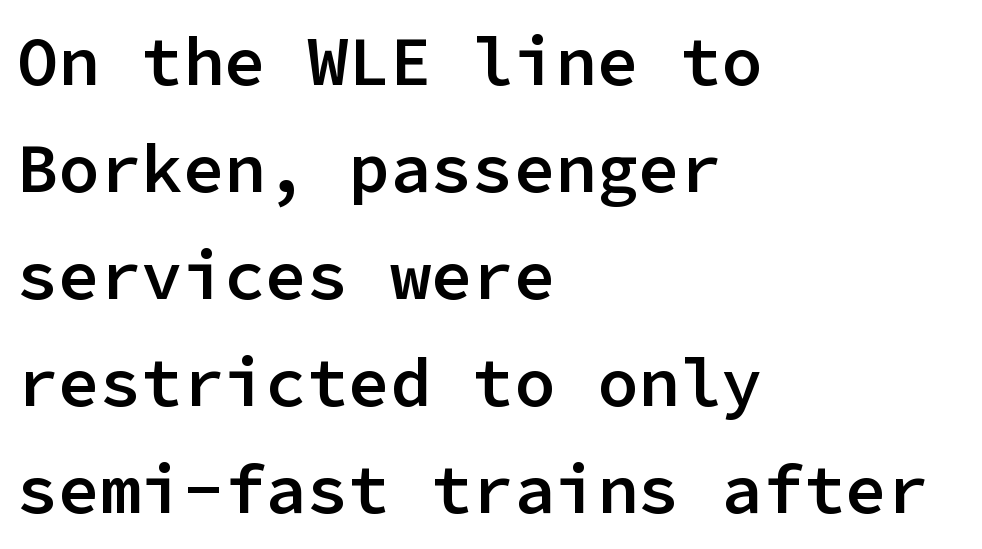
{"serif": "no", "italic": "no", "bold": "semi", "weight": "semibold", "width": "normal", "stroke_contrast": "low", "x_height": "medium", "monospaced": "yes", "underline": "no", "align": "left", "line_spacing": "normal", "line_spacing_ratio": 1.55, "letter_spacing": "normal", "letter_spacing_em": 0.0, "glyph_px": 69}
